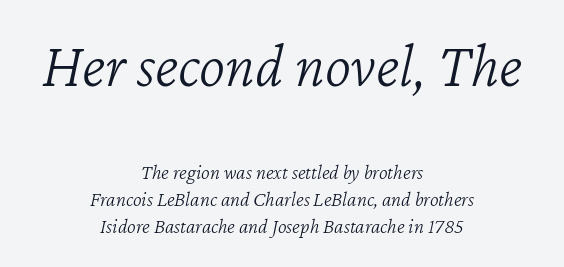
The gaps between neighbouring characters are ordinary and unremarkable. Successive baselines arrive at the customary interval. The letters advance in unequal steps, a hallmark of proportional type. Bare-footed words on every line.
